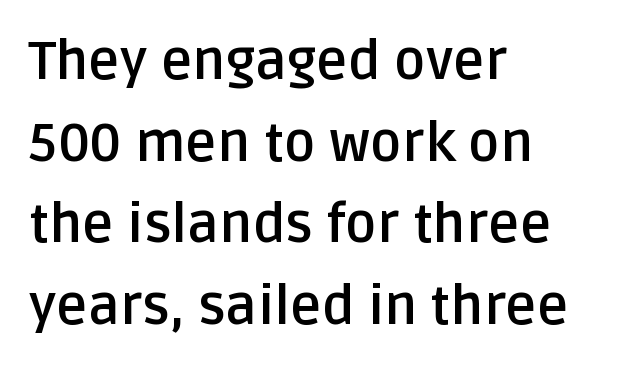
Set as a true bold cut, around the 700 mark. Nothing sits at the stroke ends, so this counts as sans-serif. If you drew a line through each stem, it would be perfectly vertical. Words float on clear page, feet unadorned. This sample uses plain, unmodified letter spacing.
